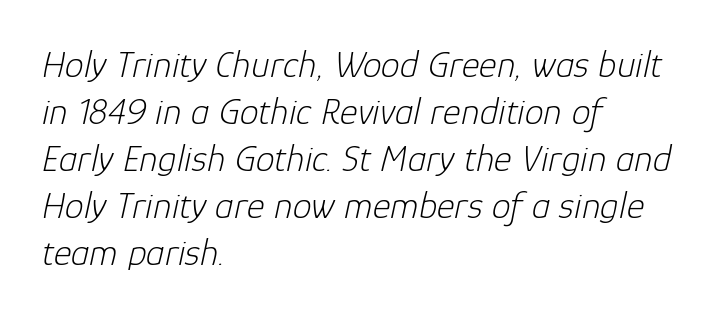
The image shows 38 px light type, italic (leaning right); set left-aligned, line spacing 1.24x, normal letter spacing, not underlined; low stroke contrast and a medium x-height.
